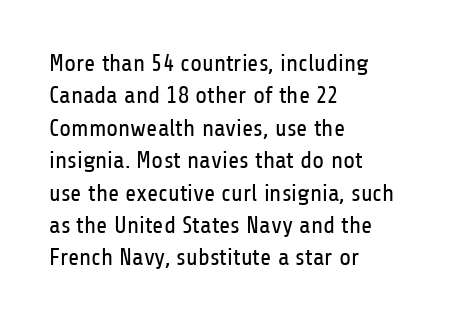
The typesetter chose a ragged-right arrangement here. In terms of letterspacing, this is plain default setting. Descenders hang freely into open space. A typesetter would call this leading conventional body-copy spacing. Stems and bowls with no extra thickness — not bold.
